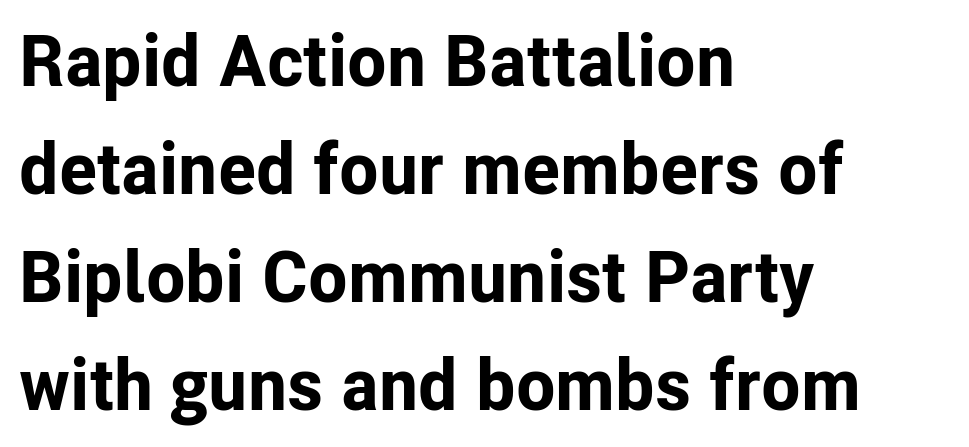
The image shows 72 px bold sans-serif type, upright; set left-aligned, normal line spacing (1.5x), normal letter spacing, not underlined; low stroke contrast and a medium x-height.
